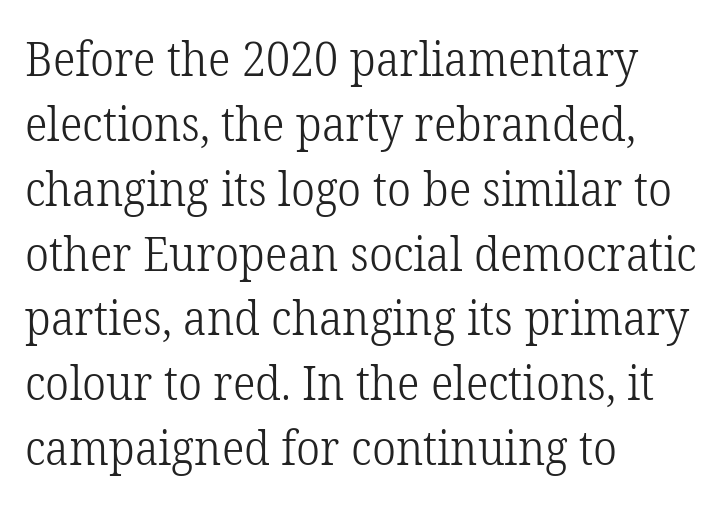
The gaps between neighbouring characters are ordinary and unremarkable. Is the block centered? No — it sits flush against the left margin. Check the space under the baseline: it is left empty. Does the leading feel generous? No, just average. Weight: regular or lighter. Each letter keeps its own natural width here, so spacing adapts to shape.
